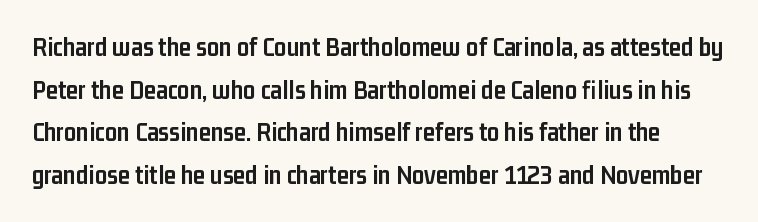
Weight: bold. The type sits square on the baseline with zero lean. A clean baseline with only descenders dipping below it. Regular leading. Tracking value appears to be zero — textbook default spacing.
